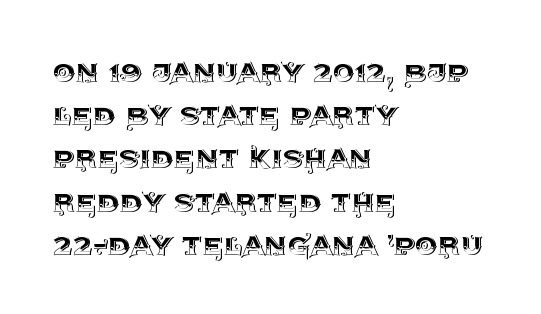
The image shows 36 px text type, upright; set left-aligned, line spacing 1.2x, normal letter spacing, not underlined; a large x-height.
